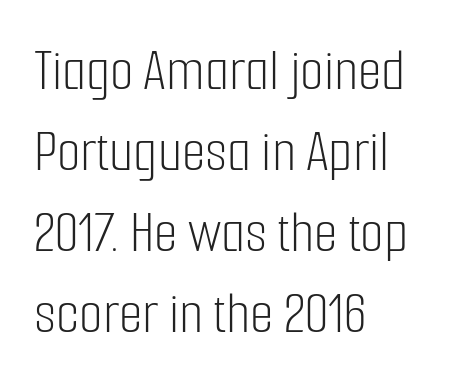
The image shows 61 px light, condensed sans-serif type, upright; set left-aligned, normal line spacing (1.33x), normal letter spacing, not underlined; low stroke contrast and a medium x-height.
